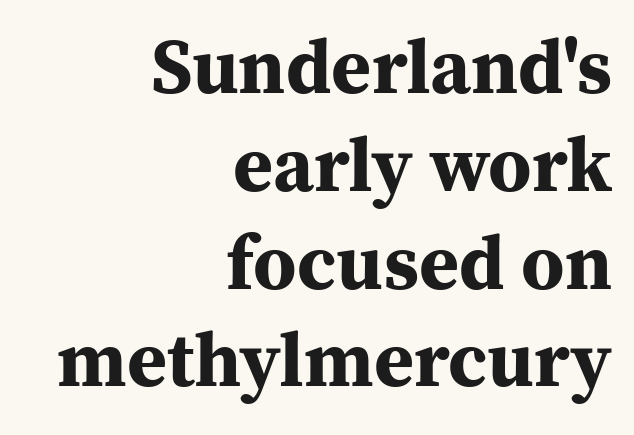
The passage shown stacks its lines at a standard gap. Check where the strokes stop: tiny serifs finish them off. The lettering holds an erect, upright posture throughout. Visually the block forms a straight wall on the right and a jagged coastline on the left. Looks like regular typesetting: each glyph gets only the width it needs. Letters rest on an invisible, unmarked baseline.
